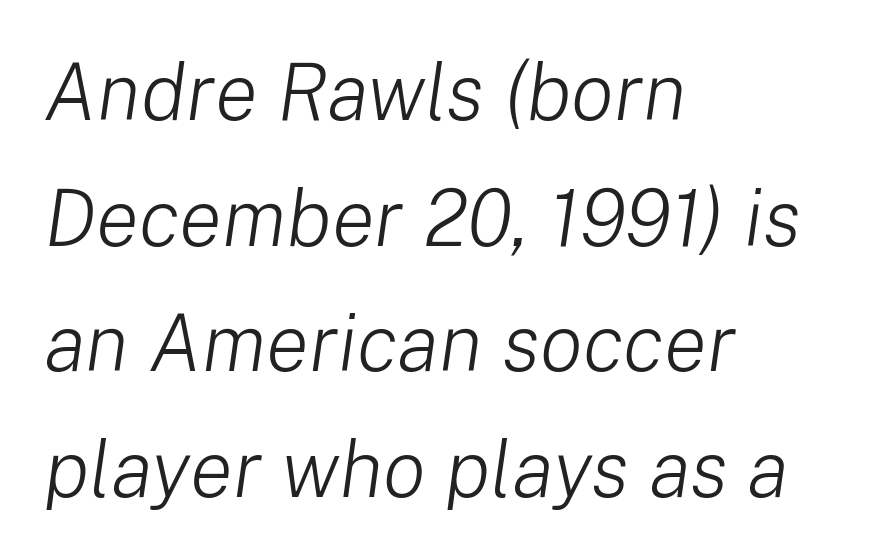
The image shows 80 px light type, italic (leaning right); set left-aligned, normal line spacing (1.57x), normal letter spacing, not underlined; low stroke contrast and a medium x-height.
